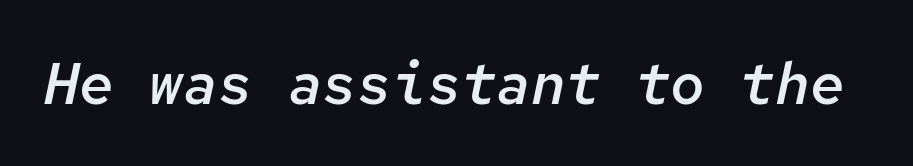
{"italic": "yes", "lean": "right", "slant_degrees": 12, "bold": "semi", "weight": "semibold", "width": "normal", "stroke_contrast": "low", "x_height": "medium", "monospaced": "yes", "underline": "no", "letter_spacing": "normal", "letter_spacing_em": 0.0, "glyph_px": 58}
